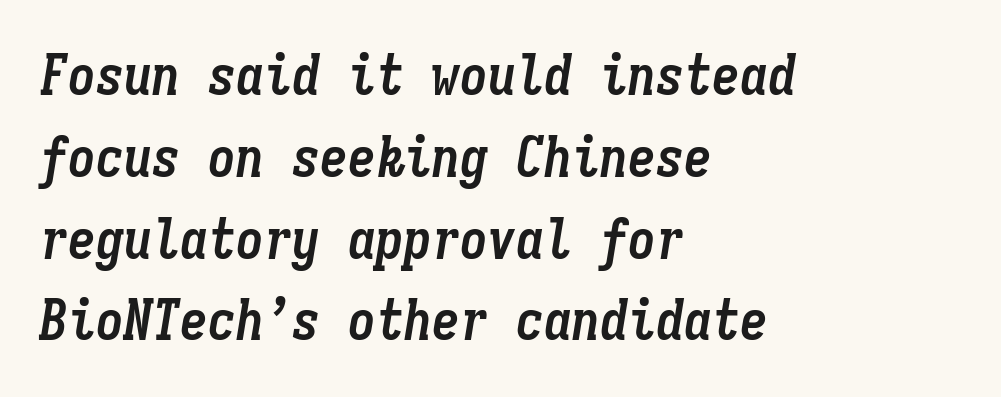
The string is rendered with underlining switched off. Regular leading. Typeset ragged right — the left edge is the straight one. Would a proofreader flag this as italicized? Yes. The line texture is even and compact thanks to regular tracking. I'd describe the lettering as bold — thick and assertive.
